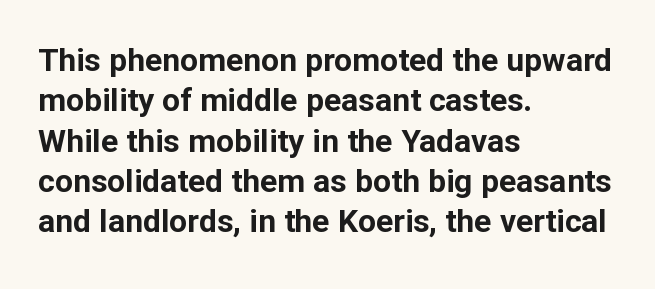
{"serif": "no", "italic": "no", "bold": "yes", "weight": "bold", "width": "normal", "stroke_contrast": "low", "x_height": "medium", "monospaced": "no", "underline": "no", "align": "left", "line_spacing": "normal", "line_spacing_ratio": 1.26, "letter_spacing": "normal", "letter_spacing_em": 0.0, "glyph_px": 32}
